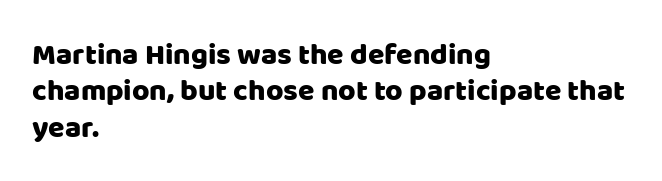
Q: Is the text italic (slanted)? A: No, it is upright.
Q: Is the typeface a serif or a sans-serif typeface? A: Sans-serif.
Q: Is the text underlined? A: No.
Q: How is the paragraph aligned? A: Left-aligned.
Q: Is the spacing between letters normal or unusually wide? A: Normal.
Q: Width (condensed, normal, or wide)? A: Normal.
Q: Stroke contrast? A: Low.
Q: x-height? A: Large.
Q: Monospaced? A: No.
